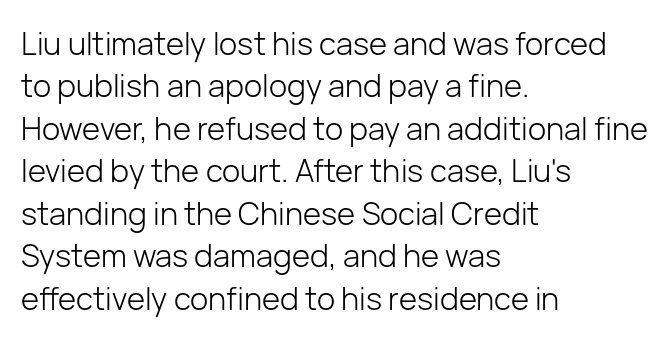
The typesetter chose a ragged-right arrangement here. The letters advance in unequal steps, a hallmark of proportional type. Posture: vertical. Descenders hang freely into open space.
